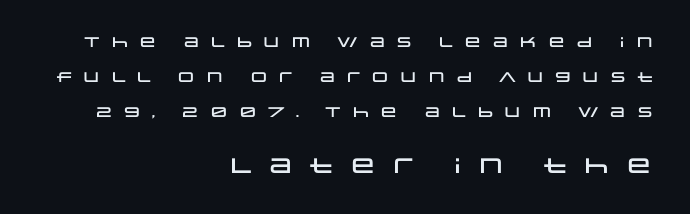
All the whitespace from short lines collects on the left. Larger block? The one below; the one above is distinctly smaller. You could only call the tracking loose — the letters float apart. The strip under each line holds only bare page.
